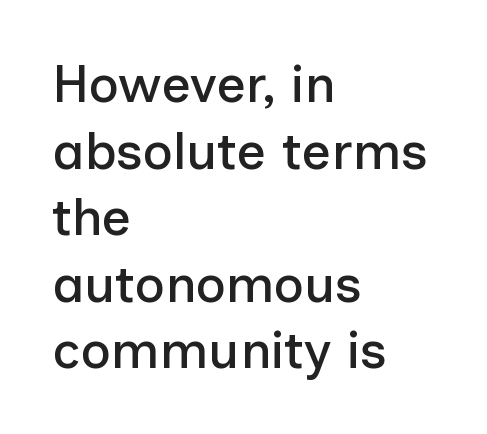
The image shows 52 px sans-serif type, upright; set left-aligned, normal line spacing (1.28x), normal letter spacing, not underlined; low stroke contrast and a medium x-height.
